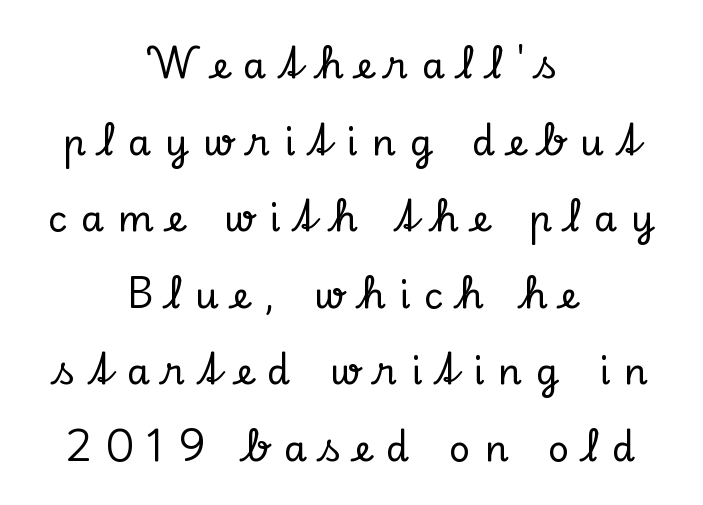
A roman cut, with each character standing at attention. In CSS terms this would be text-align: center. The string is rendered with underlining switched off. These lines are rendered in a variable-pitch font.
